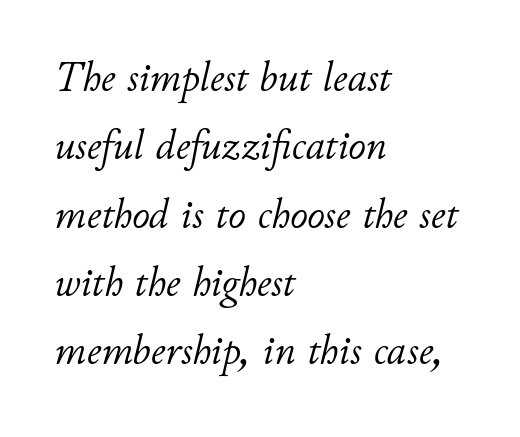
{"italic": "yes", "lean": "right", "slant_degrees": 11, "bold": "no", "weight": "light", "width": "normal", "stroke_contrast": "low", "x_height": "small", "monospaced": "no", "underline": "no", "align": "left", "line_spacing": "normal", "line_spacing_ratio": 1.59, "letter_spacing": "normal", "letter_spacing_em": 0.0, "glyph_px": 43}
